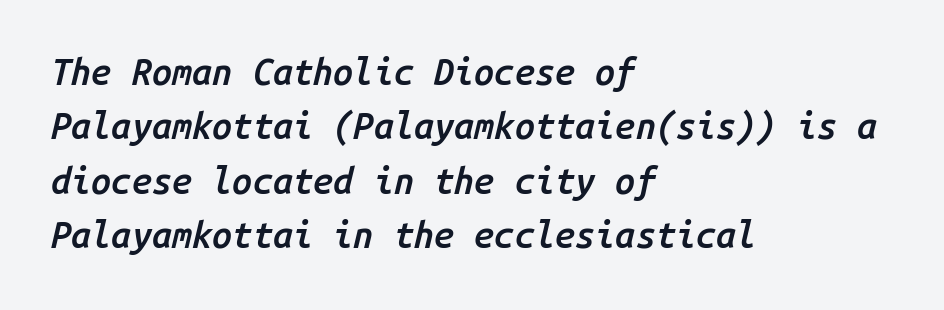
{"italic": "yes", "lean": "right", "slant_degrees": 14, "bold": "semi", "weight": "semibold", "width": "normal", "stroke_contrast": "low", "x_height": "medium", "monospaced": "yes", "underline": "no", "align": "left", "line_spacing": "normal", "line_spacing_ratio": 1.51, "letter_spacing": "normal", "letter_spacing_em": 0.0, "glyph_px": 36}
